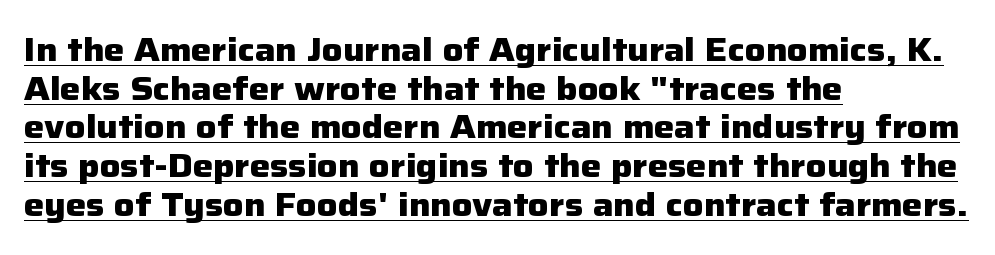
Italic: no, the glyphs are upright roman. Typographically, this falls in the sans-serif category. Underlined type. Compared with typical body copy, the letter spacing here is the same. The face used here is proportionally spaced, like ordinary book or web type.
